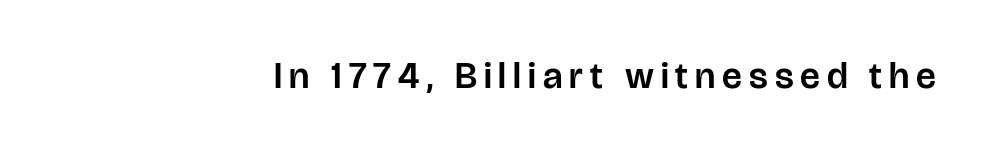
{"serif": "no", "italic": "no", "width": "normal", "stroke_contrast": "low", "x_height": "large", "monospaced": "no", "underline": "no", "align": "right", "glyph_px": 37}
